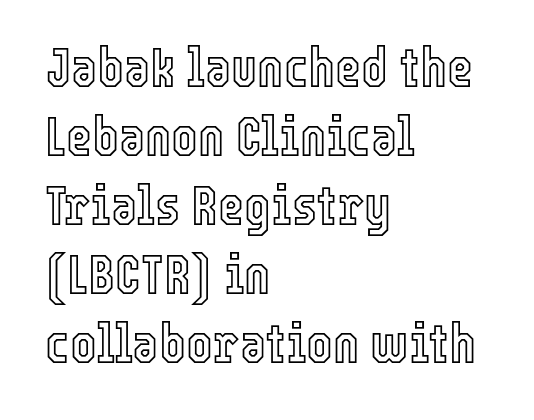
{"italic": "no", "width": "condensed", "x_height": "medium", "monospaced": "no", "underline": "no", "align": "left", "line_spacing_ratio": 1.23, "letter_spacing": "normal", "letter_spacing_em": 0.0, "glyph_px": 56}
